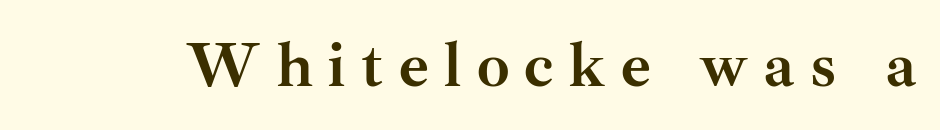
Q: Is the text bold? A: Yes.
Q: Is the text italic (slanted)? A: No, it is upright.
Q: Is the typeface a serif or a sans-serif typeface? A: Serif.
Q: Is the text underlined? A: No.
Q: Is the spacing between letters normal or unusually wide? A: Unusually wide.
Q: Width (condensed, normal, or wide)? A: Normal.
Q: Stroke contrast? A: Medium.
Q: x-height? A: Small.
Q: Monospaced? A: No.
